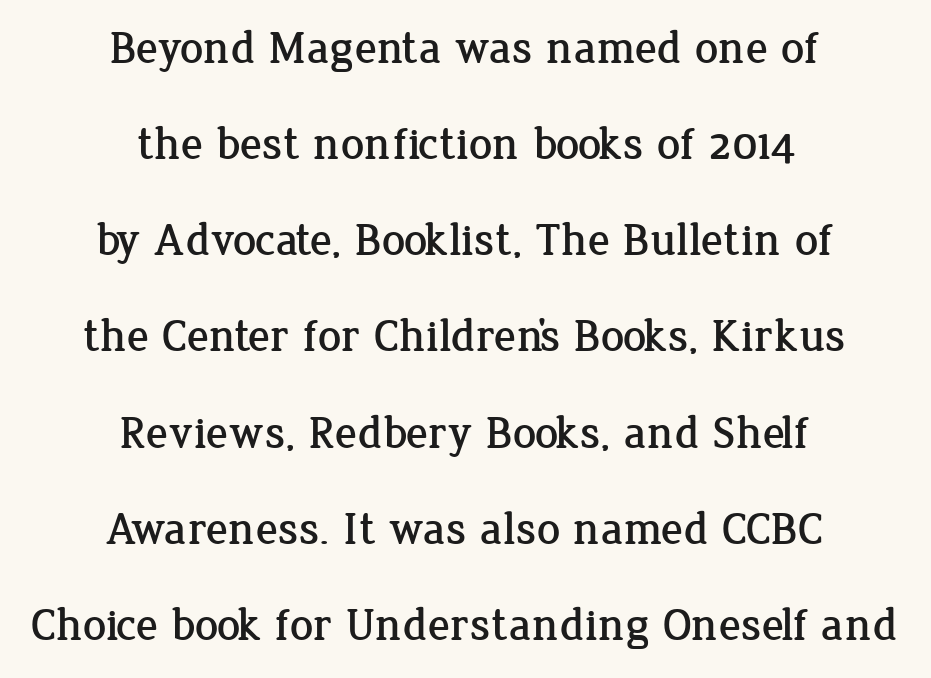
The image shows 46 px serif type, upright; set centered, loose line spacing (2.09x), normal letter spacing, not underlined; low stroke contrast and a medium x-height.
